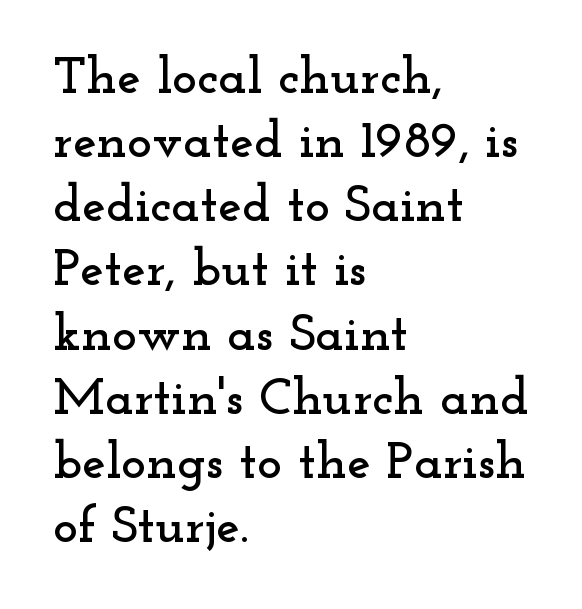
The image shows 53 px wide serif type, upright; set left-aligned, line spacing 1.21x, normal letter spacing, not underlined; low stroke contrast and a small x-height.
